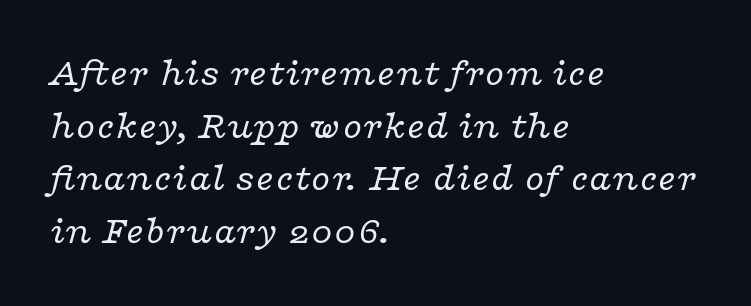
{"serif": "yes", "italic": "yes", "lean": "right", "slant_degrees": 16, "bold": "no", "weight": "regular", "width": "wide", "stroke_contrast": "low", "x_height": "medium", "monospaced": "no", "underline": "no", "align": "left", "line_spacing": "normal", "line_spacing_ratio": 1.35, "letter_spacing": "normal", "letter_spacing_em": 0.0, "glyph_px": 39}
